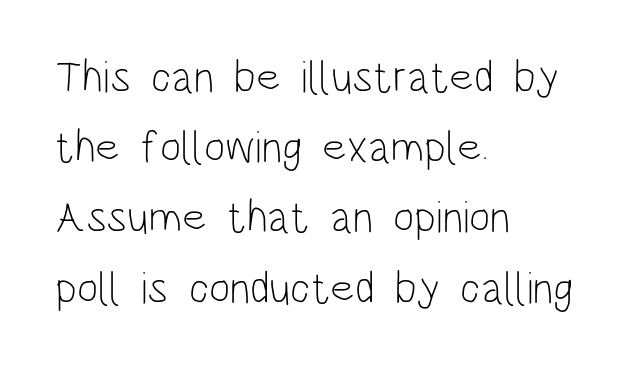
{"serif": "no", "italic": "no", "bold": "no", "weight": "light", "width": "condensed", "stroke_contrast": "low", "x_height": "large", "monospaced": "no", "underline": "no", "align": "left", "line_spacing": "normal", "line_spacing_ratio": 1.56, "letter_spacing": "normal", "letter_spacing_em": 0.0, "glyph_px": 45}
